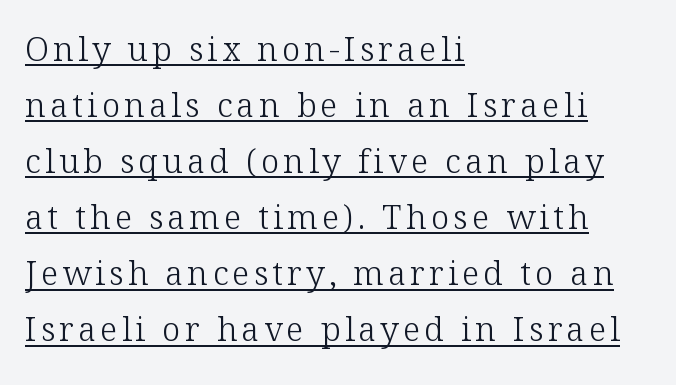
The font family rendered here belongs to the serif group. Letters have the restrained weight of plain body copy at most. A typesetter would mark this as roman, not italic. Reading down the column, the eye jumps a familiar distance to each next line. A typesetter would call this proportional, since set widths differ per character. Compared with a centered layout, this one pins lines to the left instead.
